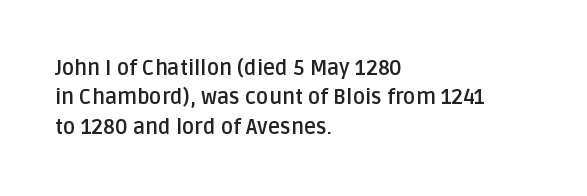
The image shows 21 px bold type, upright; set left-aligned, normal line spacing (1.4x), normal letter spacing, not underlined.
